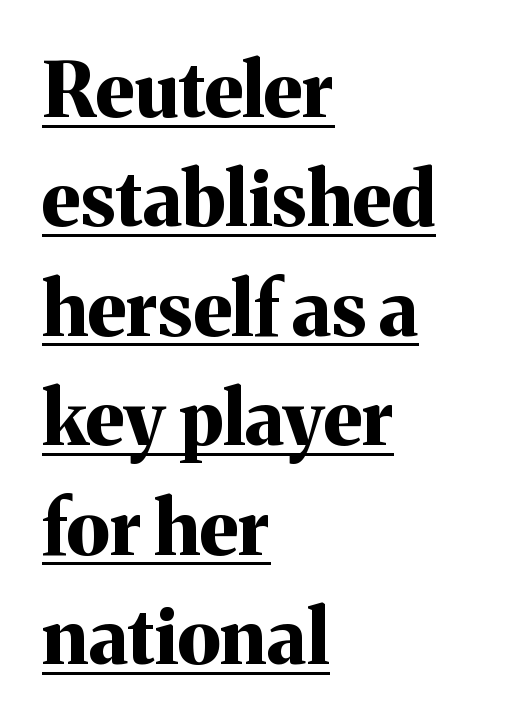
Strong, thick strokes mark this as bold type. Compared with a centered layout, this one pins lines to the left instead. This rendering employs a face with finishing strokes, i.e., a serif. Summary of vertical rhythm: regular, with standard interline spacing.
